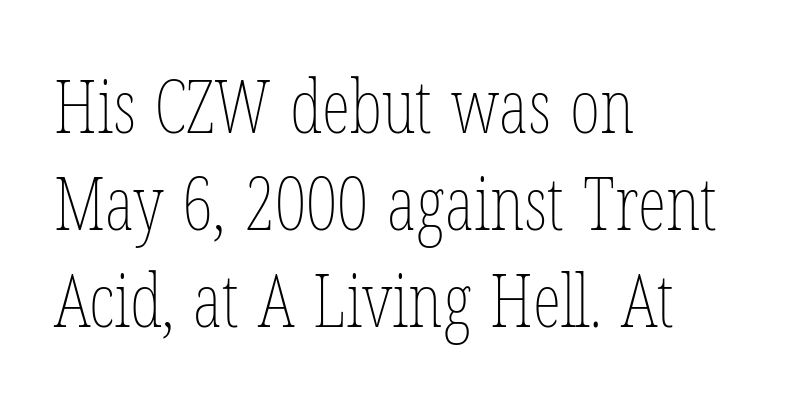
The image shows 73 px thin, condensed type, upright; set left-aligned, normal line spacing (1.33x), normal letter spacing, not underlined; low stroke contrast and a medium x-height.
